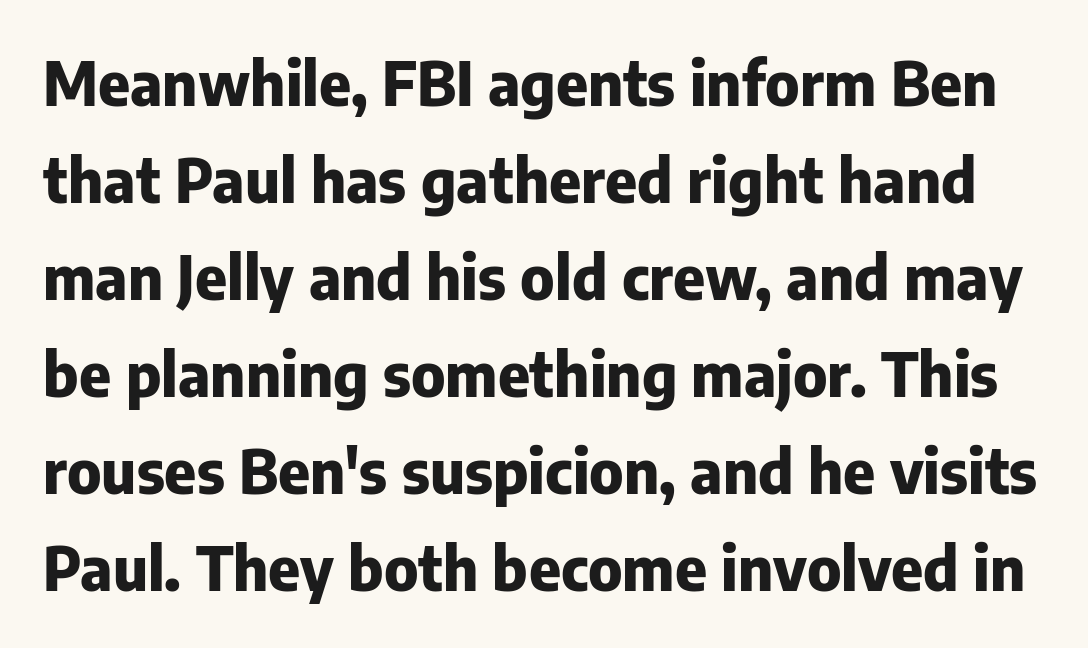
{"serif": "no", "italic": "no", "bold": "yes", "weight": "heavy", "width": "normal", "stroke_contrast": "low", "x_height": "medium", "monospaced": "no", "underline": "no", "line_spacing": "normal", "line_spacing_ratio": 1.59, "letter_spacing": "normal", "letter_spacing_em": 0.0, "glyph_px": 61}
